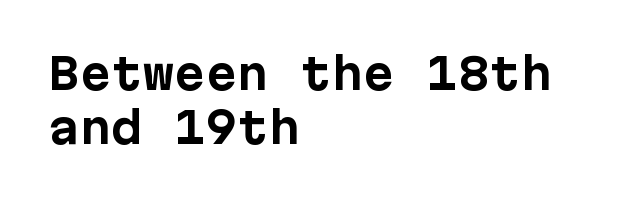
Q: Is the text bold? A: Yes.
Q: Is the text italic (slanted)? A: No, it is upright.
Q: Is the typeface a serif or a sans-serif typeface? A: Sans-serif.
Q: Is the text underlined? A: No.
Q: How is the paragraph aligned? A: Left-aligned.
Q: Is the spacing between letters normal or unusually wide? A: Normal.
Q: Is the spacing between lines tight, normal or loose? A: Normal.
Q: Width (condensed, normal, or wide)? A: Normal.
Q: Stroke contrast? A: Low.
Q: x-height? A: Medium.
Q: Monospaced? A: Yes.
